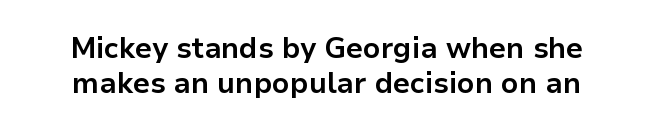
Q: Is the text bold? A: Yes.
Q: Is the text italic (slanted)? A: No, it is upright.
Q: Is the typeface a serif or a sans-serif typeface? A: Sans-serif.
Q: Is the text underlined? A: No.
Q: Is the spacing between letters normal or unusually wide? A: Normal.
Q: Width (condensed, normal, or wide)? A: Normal.
Q: Stroke contrast? A: Low.
Q: x-height? A: Medium.
Q: Monospaced? A: No.
